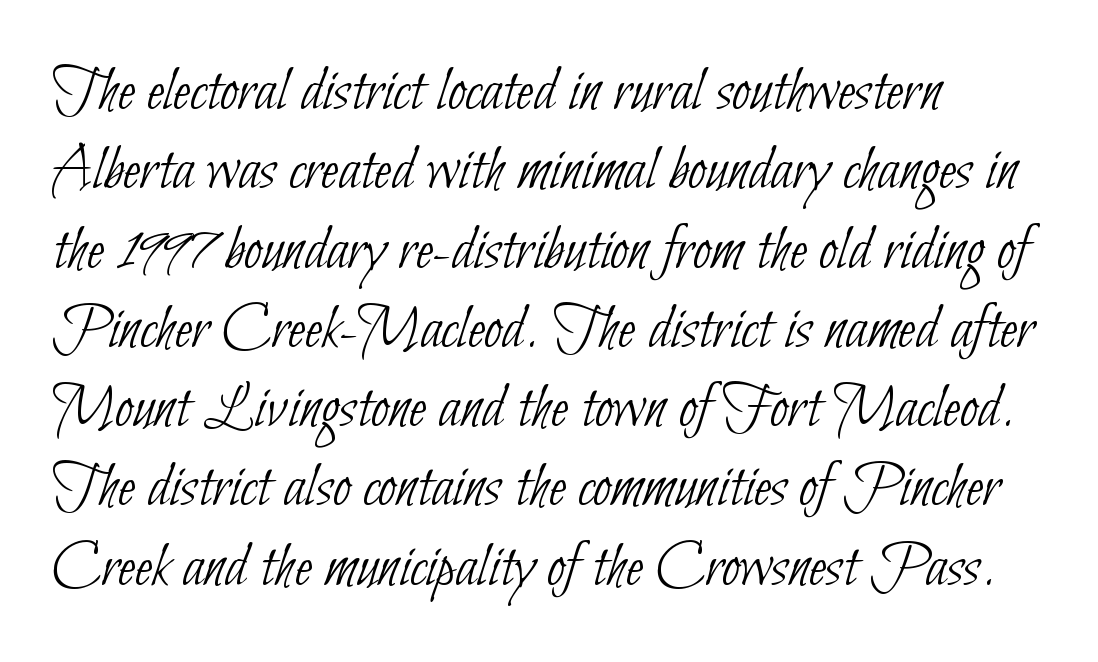
{"serif": "no", "bold": "no", "weight": "thin", "width": "condensed", "stroke_contrast": "low", "x_height": "small", "monospaced": "no", "underline": "no", "align": "left", "line_spacing_ratio": 1.22, "letter_spacing": "normal", "letter_spacing_em": 0.0, "glyph_px": 65}
